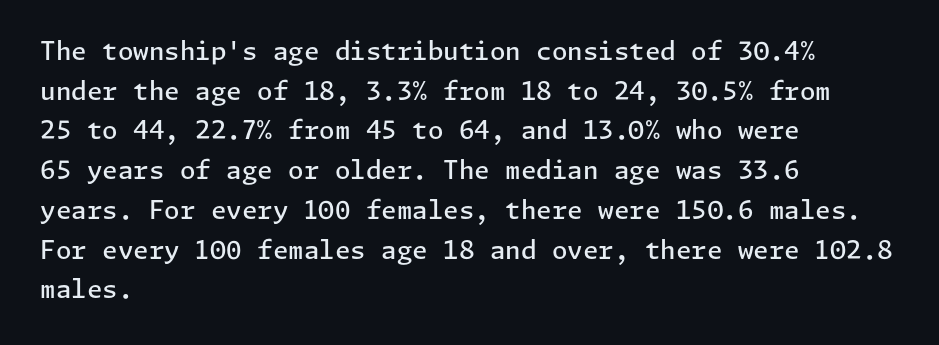
A bare baseline throughout the passage. Letter spacing: default. It's the straight-up-and-down kind of type. A somewhat darkened texture: the type is semibold rather than bold. Interline gaps are of average width in this sample. Compared with a centered layout, this one pins lines to the left instead.
